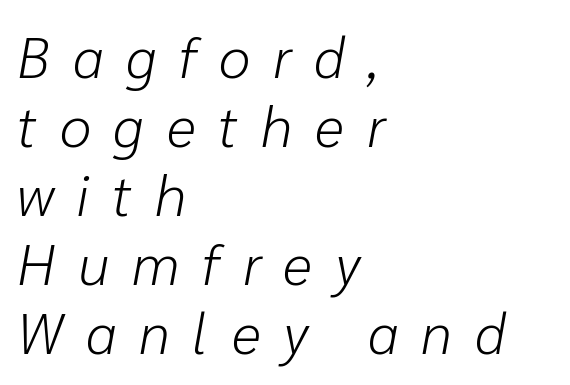
{"italic": "yes", "lean": "right", "slant_degrees": 10, "bold": "no", "weight": "light", "width": "normal", "stroke_contrast": "low", "x_height": "medium", "monospaced": "no", "underline": "no", "align": "left", "line_spacing_ratio": 1.21, "letter_spacing": "wide", "letter_spacing_em": 0.4, "glyph_px": 57}
